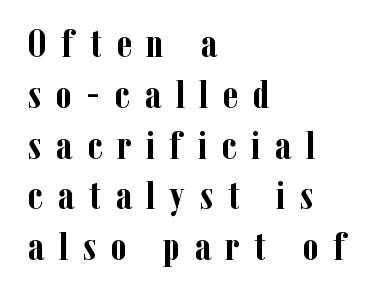
The passage shown is typed in a proportional face where columns would drift. The block of text has a typical density, with ordinary space between rows. Substantial extra tracking has been applied to these lines. A dark, heavy texture on the line: the type is bold.
